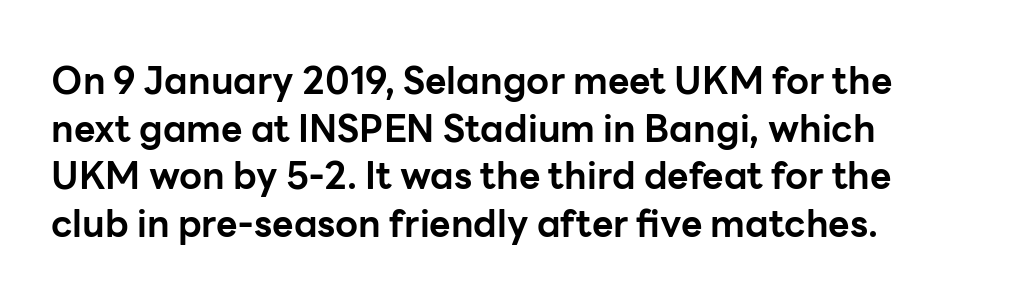
The image shows 37 px bold sans-serif type, upright; set left-aligned, normal line spacing (1.29x), normal letter spacing, not underlined; low stroke contrast and a medium x-height.
